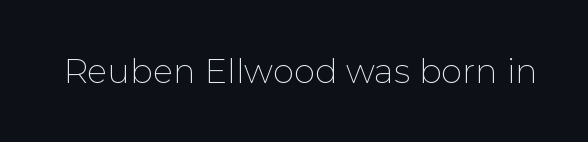
Beneath every word, the page is bare. The line texture is even and compact thanks to regular tracking. Weight: in the light-to-regular range. It's the straight-up-and-down kind of type.
